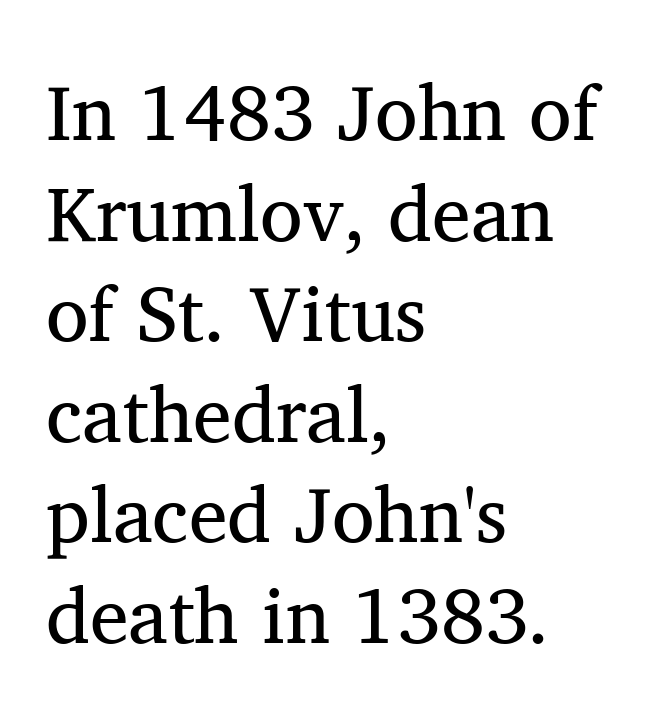
{"serif": "yes", "italic": "no", "bold": "no", "weight": "regular", "width": "normal", "stroke_contrast": "medium", "x_height": "medium", "monospaced": "no", "underline": "no", "align": "left", "line_spacing": "normal", "line_spacing_ratio": 1.29, "letter_spacing": "normal", "letter_spacing_em": 0.0, "glyph_px": 78}
